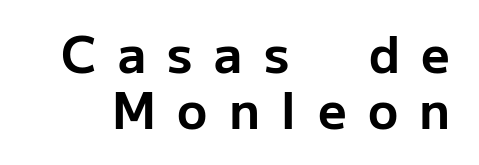
The image shows 50 px bold sans-serif type, upright; set tight line spacing (1.13x), unusually wide letter spacing (+0.43 em), not underlined; low stroke contrast and a medium x-height.
